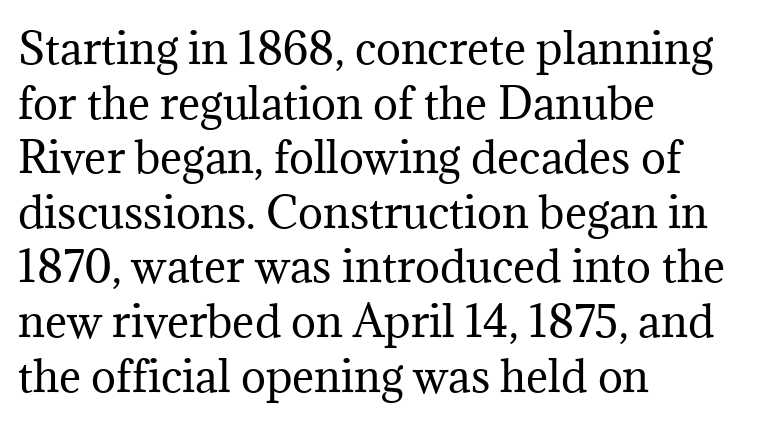
The image shows 42 px regular-weight serif type, upright; set left-aligned, normal line spacing (1.3x), normal letter spacing, not underlined; medium stroke contrast and a medium x-height.
